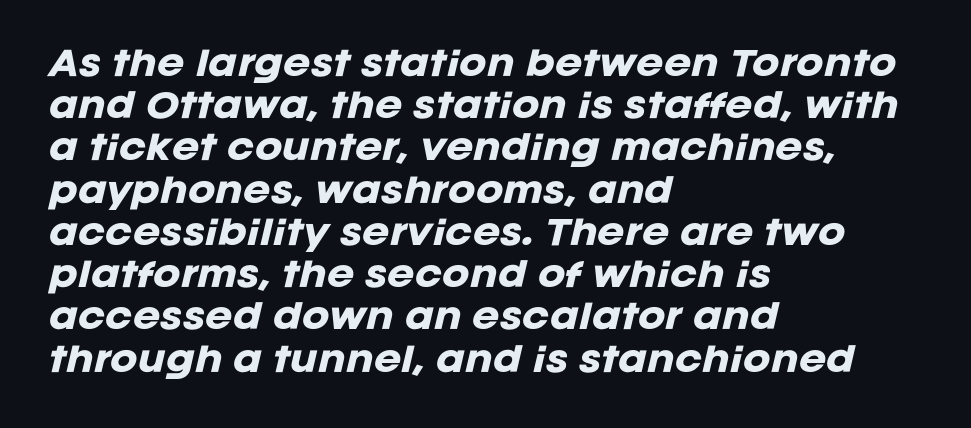
The face used here is proportionally spaced, like ordinary book or web type. The lines are quadded left. The gaps between neighbouring characters are ordinary and unremarkable. An italicized treatment has been applied to the whole sample. Honestly, the row spacing looks completely unremarkable. The string is rendered with underlining switched off.
